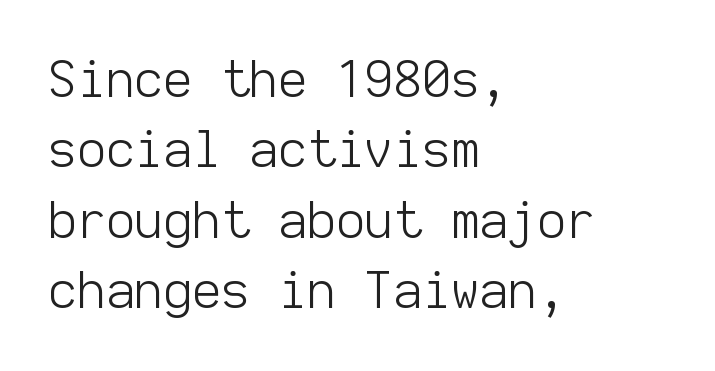
{"serif": "no", "italic": "no", "bold": "no", "weight": "light", "width": "normal", "stroke_contrast": "low", "x_height": "medium", "monospaced": "yes", "underline": "no", "align": "left", "line_spacing": "normal", "line_spacing_ratio": 1.41, "letter_spacing": "normal", "letter_spacing_em": 0.0, "glyph_px": 50}
